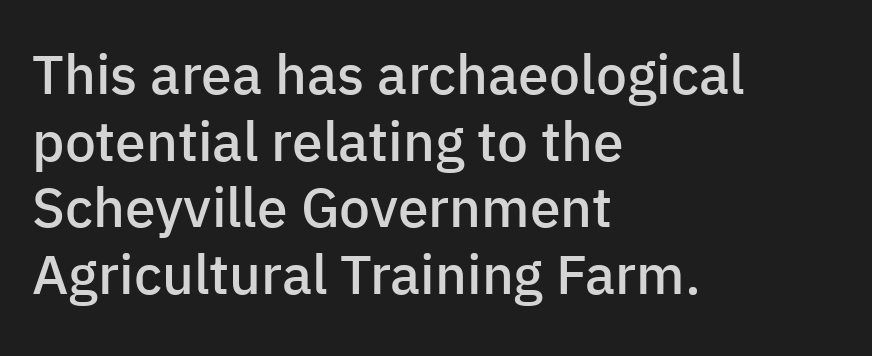
{"serif": "no", "italic": "no", "bold": "semi", "weight": "semibold", "width": "normal", "stroke_contrast": "low", "x_height": "medium", "monospaced": "no", "underline": "no", "align": "left", "line_spacing_ratio": 1.21, "letter_spacing": "normal", "letter_spacing_em": 0.0, "glyph_px": 55}
